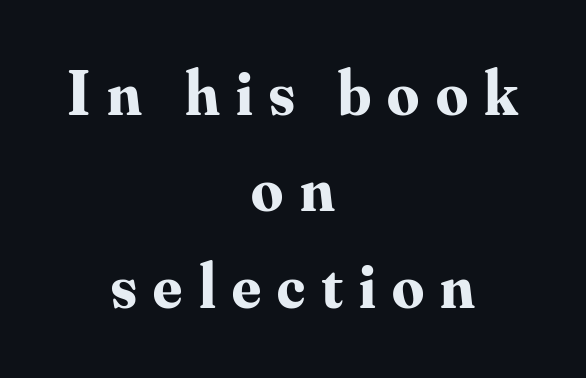
Q: Is the text bold? A: Yes.
Q: Is the text italic (slanted)? A: No, it is upright.
Q: Is the typeface a serif or a sans-serif typeface? A: Serif.
Q: Is the text underlined? A: No.
Q: How is the paragraph aligned? A: Centered.
Q: Is the spacing between letters normal or unusually wide? A: Unusually wide.
Q: Is the spacing between lines tight, normal or loose? A: Normal.
Q: Width (condensed, normal, or wide)? A: Normal.
Q: Stroke contrast? A: Medium.
Q: x-height? A: Small.
Q: Monospaced? A: No.
